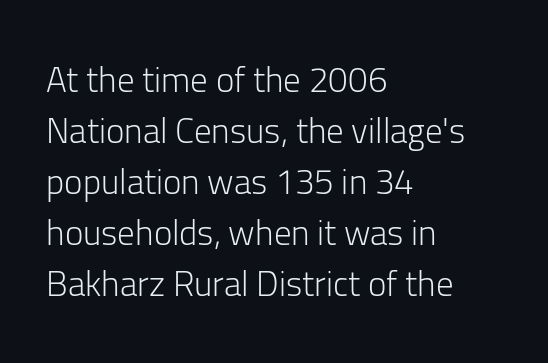
Q: Is the text bold? A: No.
Q: Is the text italic (slanted)? A: No, it is upright.
Q: Is the typeface a serif or a sans-serif typeface? A: Sans-serif.
Q: Is the text underlined? A: No.
Q: How is the paragraph aligned? A: Left-aligned.
Q: Is the spacing between letters normal or unusually wide? A: Normal.
Q: Is the spacing between lines tight, normal or loose? A: Normal.
Q: Width (condensed, normal, or wide)? A: Normal.
Q: Stroke contrast? A: Low.
Q: x-height? A: Medium.
Q: Monospaced? A: No.
